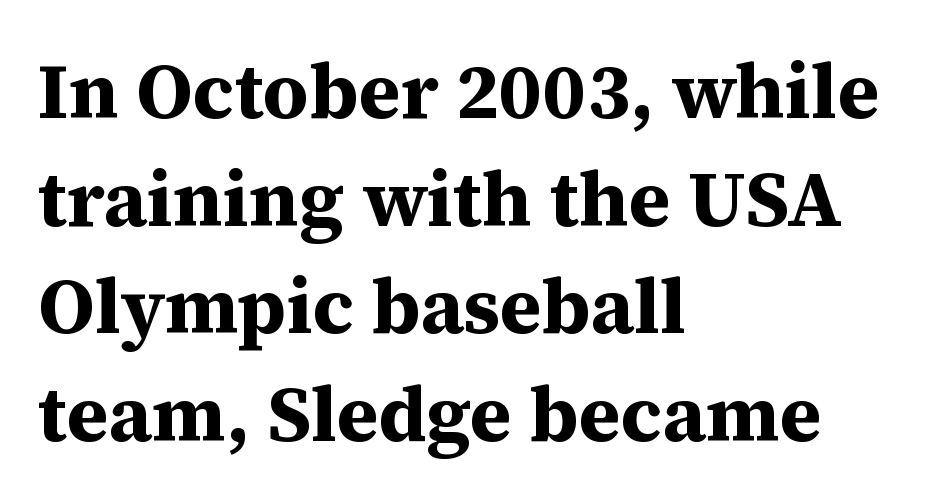
{"serif": "yes", "italic": "no", "bold": "yes", "weight": "bold", "width": "normal", "stroke_contrast": "medium", "x_height": "medium", "monospaced": "no", "underline": "no", "align": "left", "line_spacing": "normal", "line_spacing_ratio": 1.38, "letter_spacing": "normal", "letter_spacing_em": 0.0, "glyph_px": 78}
